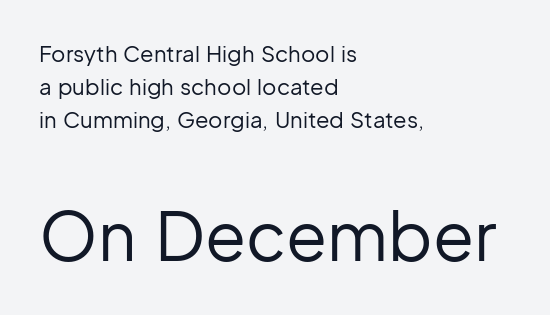
Q: Is the text bold? A: No.
Q: Is the text italic (slanted)? A: No, it is upright.
Q: Is the typeface a serif or a sans-serif typeface? A: Sans-serif.
Q: Is the text underlined? A: No.
Q: How is the paragraph aligned? A: Left-aligned.
Q: Is the spacing between letters normal or unusually wide? A: Normal.
Q: Is the spacing between lines tight, normal or loose? A: Normal.
Q: Which block of text is set in a larger size, the first (top) or the second (bottom)? A: The second (bottom) one.
Q: Width (condensed, normal, or wide)? A: Normal.
Q: Stroke contrast? A: Low.
Q: x-height? A: Medium.
Q: Monospaced? A: No.
